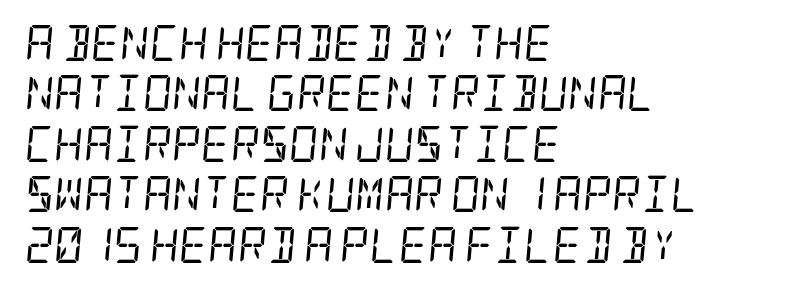
The image shows 36 px regular-weight, condensed serif type, italic (leaning right); set left-aligned, normal line spacing (1.4x), normal letter spacing, not underlined; low stroke contrast and a large x-height.
